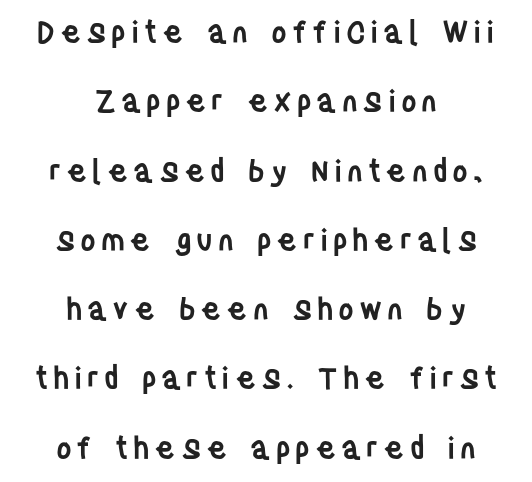
These lines carry some extra weight — a demibold, not a full bold. Each letter keeps its own natural width here, so spacing adapts to shape. Rule under the text: the space is simply empty. A great deal of white space separates one row of letters from the next.
